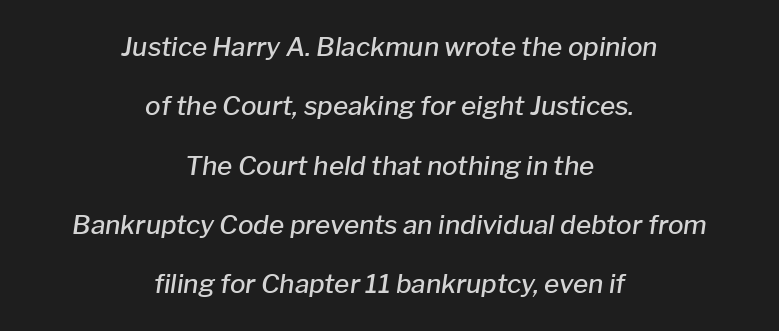
Does the lettering tilt? It does — this is italic. These lines carry some extra weight — a demibold, not a full bold. Any mark beneath the type? The region is blank. This sample uses plain, unmodified letter spacing. Line starts and ends both wander, symmetrically.
